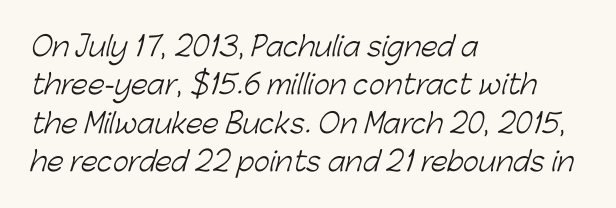
{"bold": "no", "underline": "no", "align": "left", "line_spacing": "normal", "line_spacing_ratio": 1.42, "letter_spacing": "normal", "letter_spacing_em": 0.0, "glyph_px": 27}
